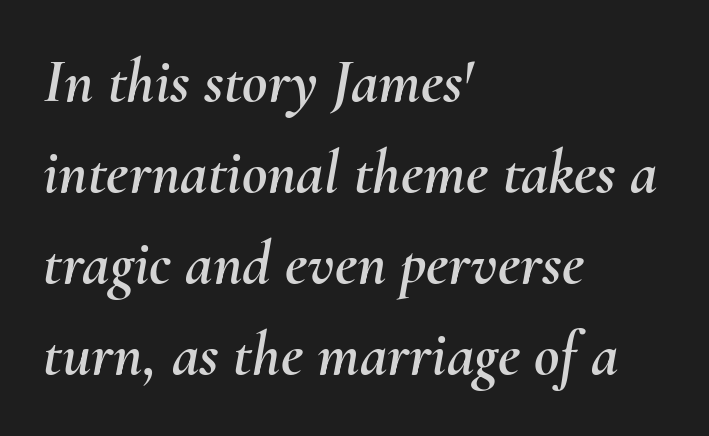
Letters rest on an invisible, unmarked baseline. It's the slanting kind of type. Short note: letters normally spaced. Varying glyph widths throughout — classic text-font behaviour. Line spacing here is normal.
